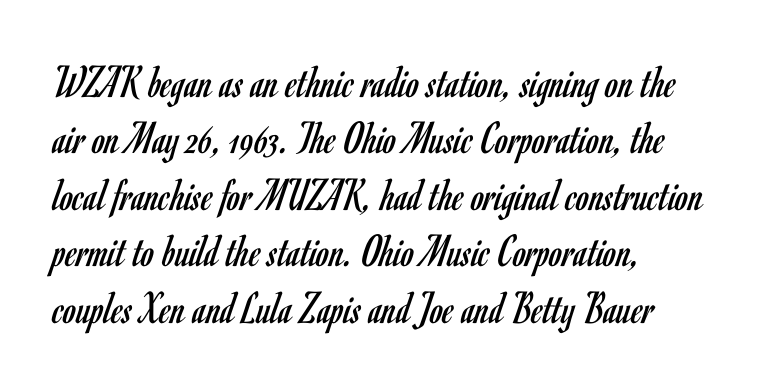
{"serif": "no", "bold": "no", "weight": "regular", "width": "condensed", "stroke_contrast": "low", "x_height": "small", "monospaced": "no", "underline": "no", "align": "left", "line_spacing_ratio": 1.2, "letter_spacing": "normal", "letter_spacing_em": 0.0, "glyph_px": 47}
